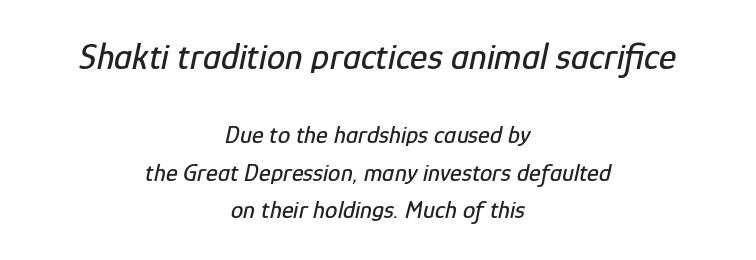
{"italic": "yes", "lean": "right", "slant_degrees": 12, "width": "condensed", "stroke_contrast": "low", "x_height": "medium", "monospaced": "no", "underline": "no", "align": "center", "line_spacing": "normal", "line_spacing_ratio": 1.5, "letter_spacing": "normal", "letter_spacing_em": 0.0, "larger_block": "first", "size_ratio": 1.48, "glyph_px": 37}
